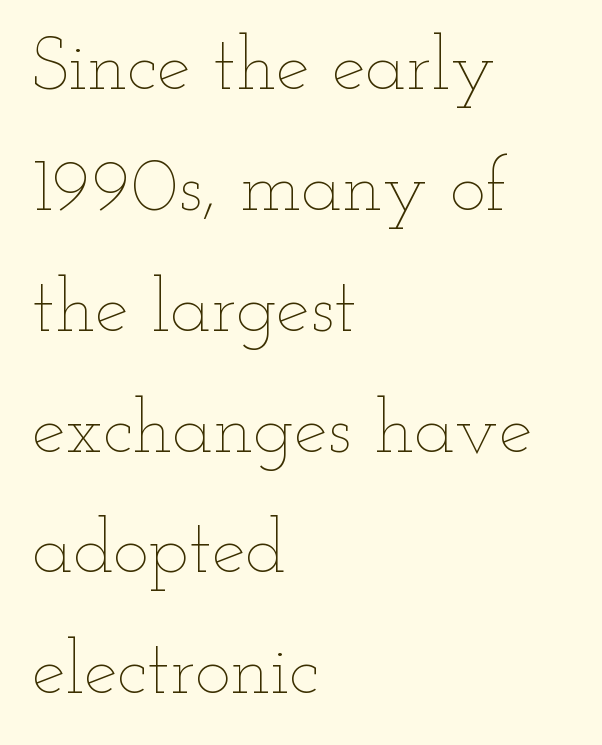
Q: Is the text bold? A: No.
Q: Is the text italic (slanted)? A: No, it is upright.
Q: Is the text underlined? A: No.
Q: How is the paragraph aligned? A: Left-aligned.
Q: Is the spacing between letters normal or unusually wide? A: Normal.
Q: Is the spacing between lines tight, normal or loose? A: Normal.
Q: Width (condensed, normal, or wide)? A: Wide.
Q: Stroke contrast? A: Low.
Q: x-height? A: Small.
Q: Monospaced? A: No.
